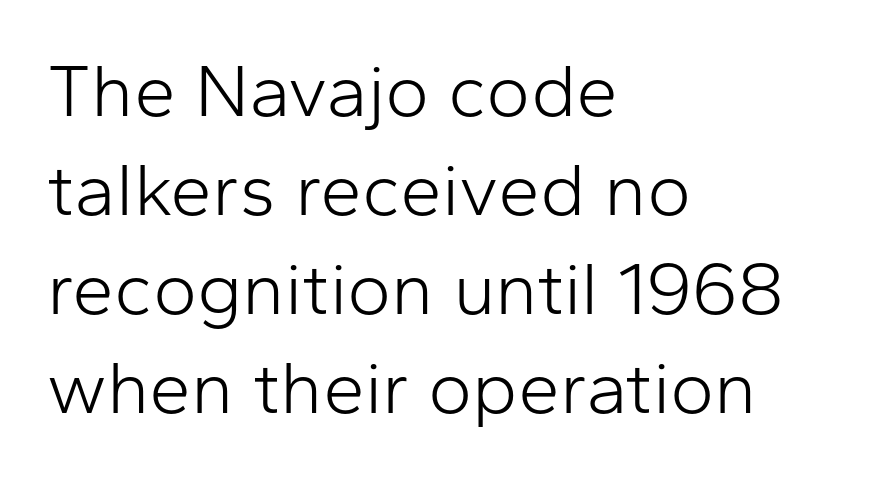
This sample keeps an unexceptional amount of space between lines. Every stem runs plumb, perpendicular to the baseline. In CSS terms this would be text-align: left. A typesetter would call this proportional, since set widths differ per character. Tracking here is standard; glyphs follow each other at the usual distance. This rendering features lettering with no underline.
